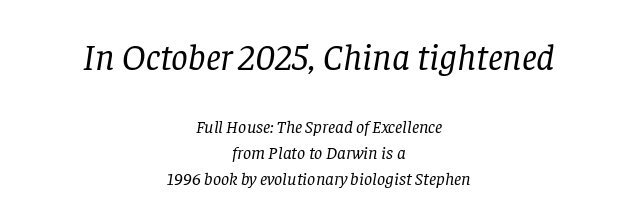
Rule under the text: the space is simply empty. Unlike a clean sans, this face finishes its strokes with serifs. The line texture is even and compact thanks to regular tracking. Stems and bowls with no extra thickness — not bold. One glance says typical: line gaps are just what's usual.
